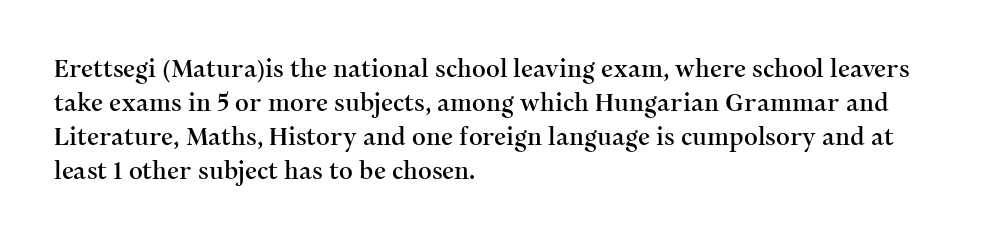
The image shows 24 px text type, upright; set left-aligned, normal line spacing (1.41x), normal letter spacing, not underlined.
